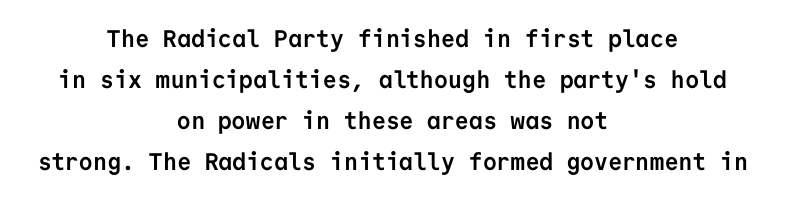
Q: Is the text bold? A: Yes.
Q: Is the text italic (slanted)? A: No, it is upright.
Q: Is the text underlined? A: No.
Q: How is the paragraph aligned? A: Centered.
Q: Is the spacing between letters normal or unusually wide? A: Normal.
